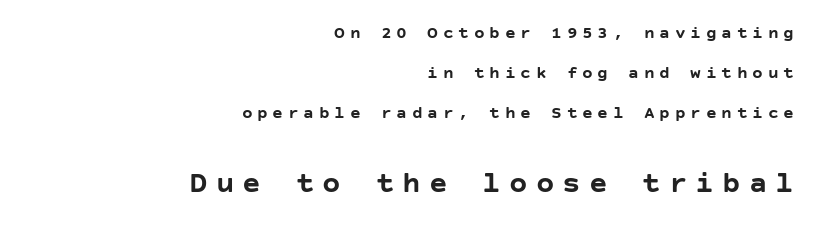
Caption: multi-line text, flush right, ragged left. A sans-serif font was chosen for this passage. Visually, the bottom section dominates because its glyphs are scaled up. Typesetter's note: full bold, strokes at maximum text heaviness.
